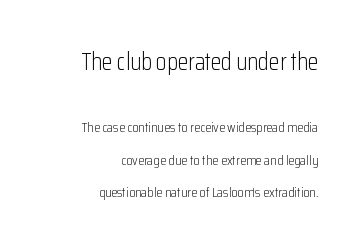
Q: Is the text bold? A: No.
Q: Is the text italic (slanted)? A: No, it is upright.
Q: Is the text underlined? A: No.
Q: How is the paragraph aligned? A: Right-aligned.
Q: Is the spacing between letters normal or unusually wide? A: Normal.
Q: Is the spacing between lines tight, normal or loose? A: Loose.
Q: Which block of text is set in a larger size, the first (top) or the second (bottom)? A: The first (top) one.
